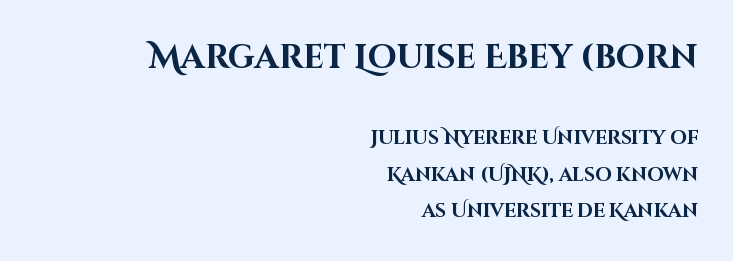
The image shows 33 px bold sans-serif type, upright; set right-aligned, loose line spacing (1.93x), normal letter spacing, not underlined; the first (top) block is 1.74x larger; high stroke contrast and a large x-height.
